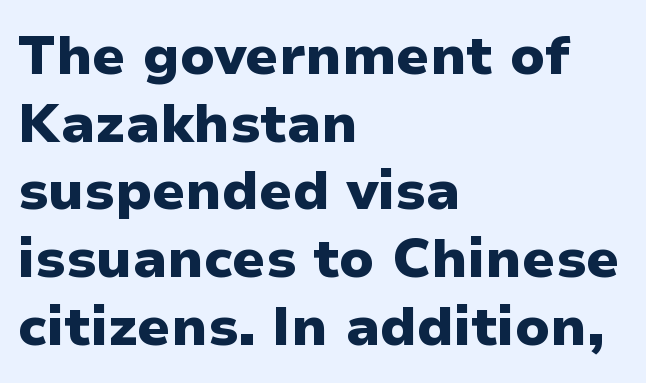
Q: Is the text bold? A: Yes.
Q: Is the text italic (slanted)? A: No, it is upright.
Q: Is the typeface a serif or a sans-serif typeface? A: Sans-serif.
Q: Is the text underlined? A: No.
Q: How is the paragraph aligned? A: Left-aligned.
Q: Is the spacing between letters normal or unusually wide? A: Normal.
Q: Width (condensed, normal, or wide)? A: Normal.
Q: Stroke contrast? A: Low.
Q: x-height? A: Medium.
Q: Monospaced? A: No.
